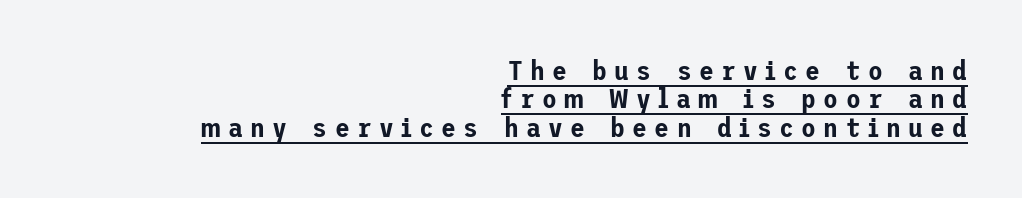
The image shows 27 px text type, upright; set right-aligned, tight line spacing (1.05x), unusually wide letter spacing (+0.27 em), underlined.
